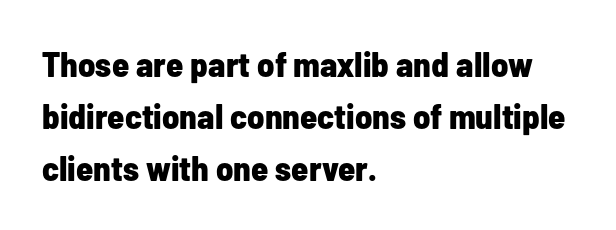
Q: Is the text bold? A: Yes.
Q: Is the text italic (slanted)? A: No, it is upright.
Q: Is the typeface a serif or a sans-serif typeface? A: Sans-serif.
Q: Is the text underlined? A: No.
Q: How is the paragraph aligned? A: Left-aligned.
Q: Is the spacing between letters normal or unusually wide? A: Normal.
Q: Is the spacing between lines tight, normal or loose? A: Normal.
Q: Width (condensed, normal, or wide)? A: Condensed.
Q: Stroke contrast? A: Low.
Q: x-height? A: Medium.
Q: Monospaced? A: No.
